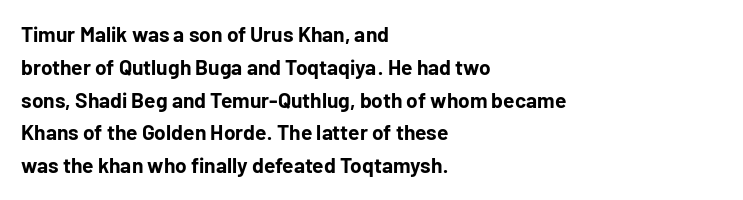
Q: Is the text bold? A: Yes.
Q: Is the text italic (slanted)? A: No, it is upright.
Q: Is the text underlined? A: No.
Q: How is the paragraph aligned? A: Left-aligned.
Q: Is the spacing between letters normal or unusually wide? A: Normal.
Q: Is the spacing between lines tight, normal or loose? A: Normal.
